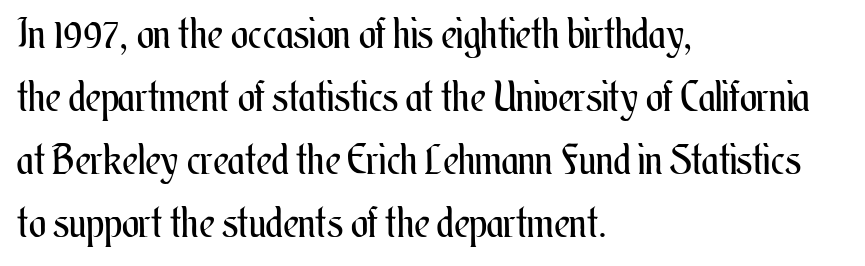
{"italic": "no", "bold": "no", "weight": "regular", "width": "condensed", "stroke_contrast": "medium", "x_height": "small", "monospaced": "no", "underline": "no", "align": "left", "line_spacing": "normal", "line_spacing_ratio": 1.54, "letter_spacing": "normal", "letter_spacing_em": 0.0, "glyph_px": 41}
